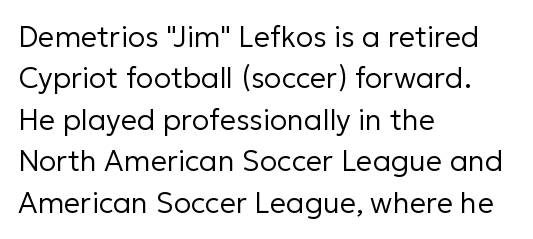
You can tell it's not italic because the verticals are truly vertical. The face used here is rendered with its standard letterfit. This rendering uses left alignment, leaving the right contour irregular. The space beneath each line is pristine and unruled.
